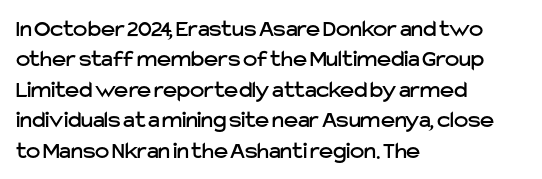
Q: Is the text italic (slanted)? A: No, it is upright.
Q: Is the text underlined? A: No.
Q: How is the paragraph aligned? A: Left-aligned.
Q: Is the spacing between letters normal or unusually wide? A: Normal.
Q: Is the spacing between lines tight, normal or loose? A: Normal.
